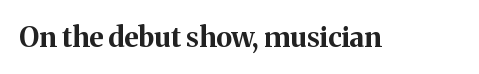
The image shows 28 px bold serif type, upright; set normal letter spacing, not underlined; medium stroke contrast and a medium x-height.
